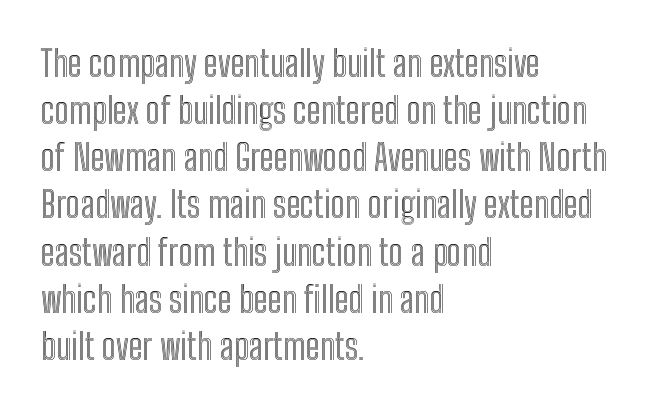
{"italic": "no", "width": "condensed", "x_height": "medium", "monospaced": "no", "underline": "no", "align": "left", "line_spacing": "normal", "line_spacing_ratio": 1.31, "letter_spacing": "normal", "letter_spacing_em": 0.0, "glyph_px": 36}
